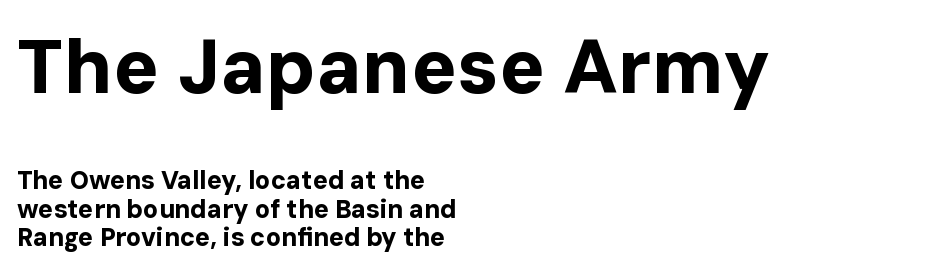
Q: Is the text bold? A: Yes.
Q: Is the text italic (slanted)? A: No, it is upright.
Q: Is the typeface a serif or a sans-serif typeface? A: Sans-serif.
Q: Is the text underlined? A: No.
Q: How is the paragraph aligned? A: Left-aligned.
Q: Is the spacing between letters normal or unusually wide? A: Normal.
Q: Is the spacing between lines tight, normal or loose? A: Tight.
Q: Which block of text is set in a larger size, the first (top) or the second (bottom)? A: The first (top) one.
Q: Width (condensed, normal, or wide)? A: Normal.
Q: Stroke contrast? A: Low.
Q: x-height? A: Medium.
Q: Monospaced? A: No.
